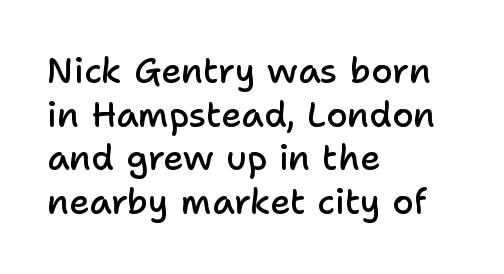
Q: Is the text bold? A: Semi-bold.
Q: Is the text italic (slanted)? A: No, it is upright.
Q: Is the typeface a serif or a sans-serif typeface? A: Sans-serif.
Q: Is the text underlined? A: No.
Q: How is the paragraph aligned? A: Left-aligned.
Q: Is the spacing between letters normal or unusually wide? A: Normal.
Q: Is the spacing between lines tight, normal or loose? A: Normal.
Q: Width (condensed, normal, or wide)? A: Normal.
Q: Stroke contrast? A: Low.
Q: x-height? A: Medium.
Q: Monospaced? A: No.
